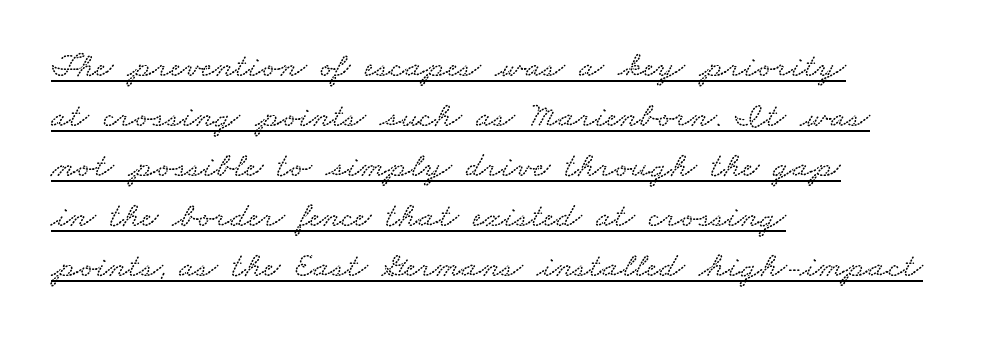
Q: Is the text underlined? A: Yes.
Q: How is the paragraph aligned? A: Left-aligned.
Q: Is the spacing between letters normal or unusually wide? A: Normal.
Q: Is the spacing between lines tight, normal or loose? A: Normal.
Q: Width (condensed, normal, or wide)? A: Wide.
Q: Stroke contrast? A: Low.
Q: x-height? A: Small.
Q: Monospaced? A: No.
